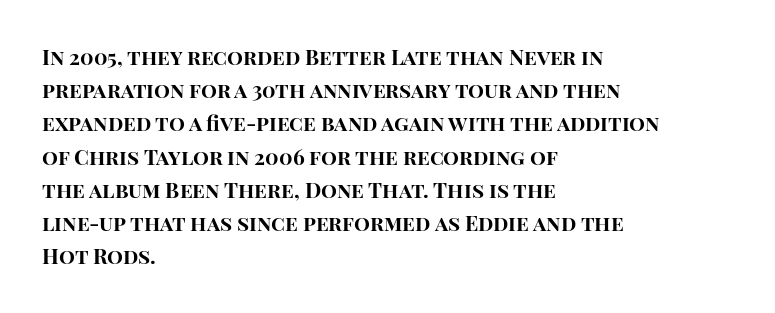
{"italic": "no", "bold": "yes", "underline": "no", "align": "left", "line_spacing": "normal", "line_spacing_ratio": 1.58, "letter_spacing": "normal", "letter_spacing_em": 0.0, "glyph_px": 21}
